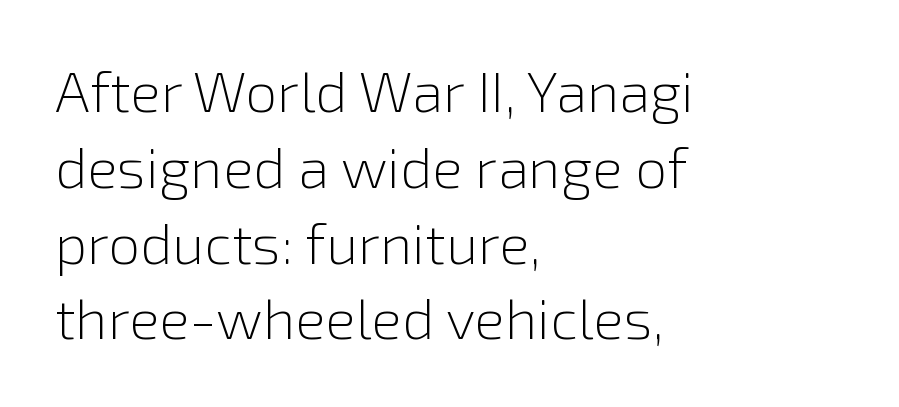
Q: Is the text bold? A: No.
Q: Is the text italic (slanted)? A: No, it is upright.
Q: Is the typeface a serif or a sans-serif typeface? A: Sans-serif.
Q: Is the text underlined? A: No.
Q: How is the paragraph aligned? A: Left-aligned.
Q: Is the spacing between letters normal or unusually wide? A: Normal.
Q: Is the spacing between lines tight, normal or loose? A: Normal.
Q: Width (condensed, normal, or wide)? A: Normal.
Q: x-height? A: Medium.
Q: Monospaced? A: No.
